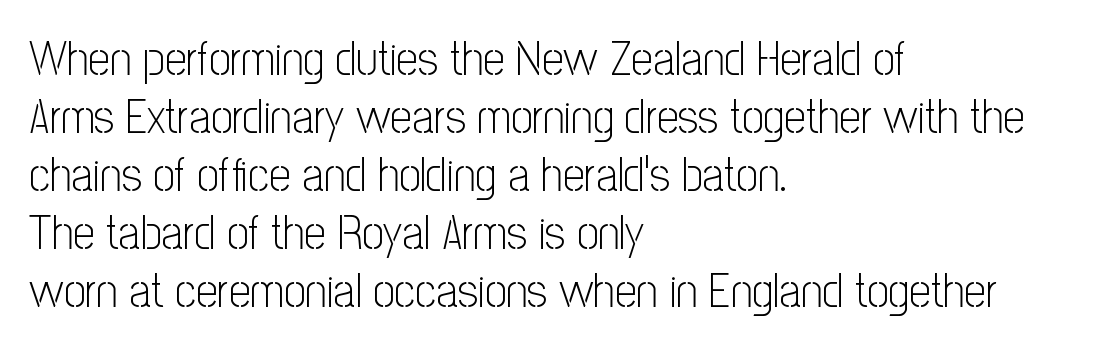
{"serif": "no", "italic": "no", "bold": "no", "weight": "light", "width": "condensed", "stroke_contrast": "low", "x_height": "medium", "monospaced": "no", "underline": "no", "align": "left", "line_spacing_ratio": 1.21, "letter_spacing": "normal", "letter_spacing_em": 0.0, "glyph_px": 48}
